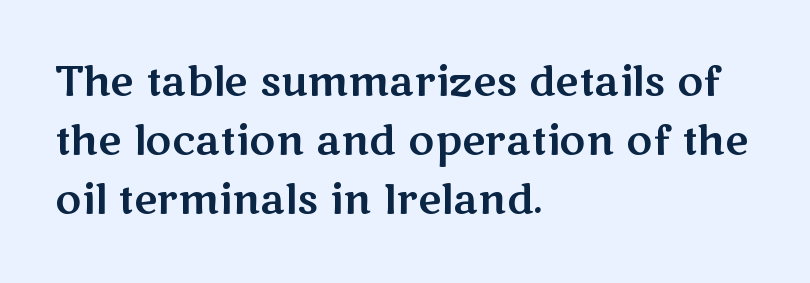
{"serif": "no", "italic": "no", "width": "wide", "stroke_contrast": "medium", "x_height": "medium", "monospaced": "no", "underline": "no", "align": "left", "line_spacing": "normal", "line_spacing_ratio": 1.47, "letter_spacing": "normal", "letter_spacing_em": 0.0, "glyph_px": 40}
